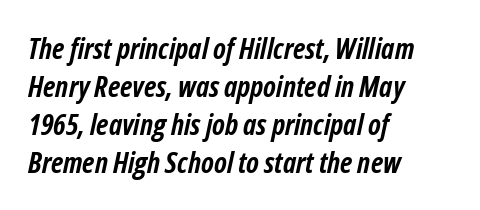
As a designer I'd log this as weight 700, bold. Notice how descenders clear the ascenders below comfortably — that's standard leading. Character widths vary here, with narrow letters taking less room than wide ones. The gaps between neighbouring characters are ordinary and unremarkable. Underlining? Definitely not there.
